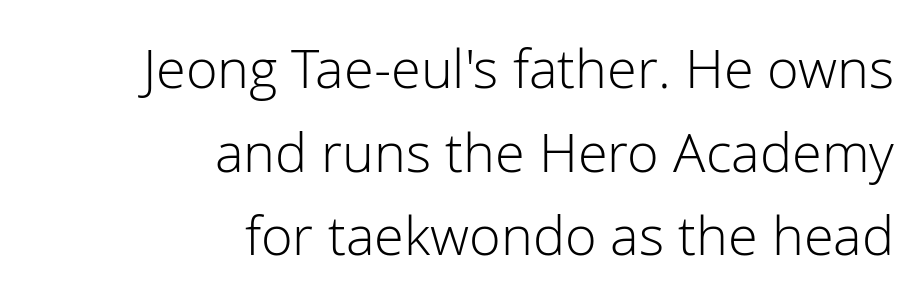
The image shows 54 px light sans-serif type, upright; set right-aligned, normal line spacing (1.55x), normal letter spacing, not underlined; low stroke contrast and a medium x-height.
